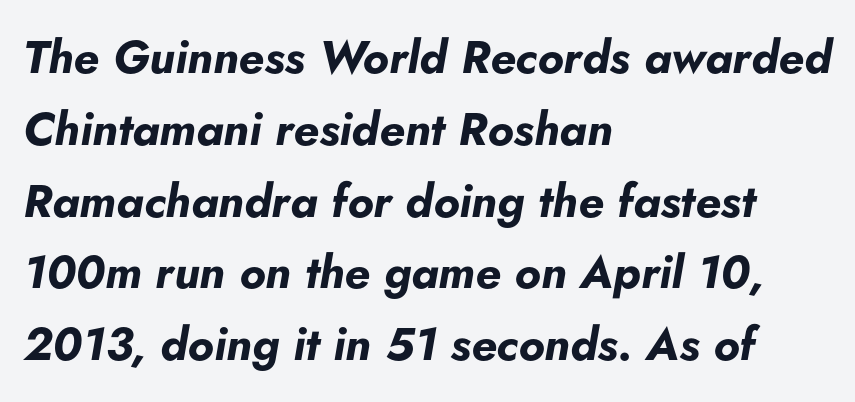
The image shows 46 px bold type, italic (leaning right); set left-aligned, normal line spacing (1.56x), normal letter spacing, not underlined; low stroke contrast and a small x-height.
